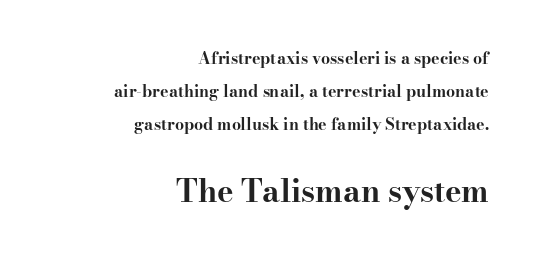
Q: Is the text bold? A: Yes.
Q: Is the text italic (slanted)? A: No, it is upright.
Q: Is the typeface a serif or a sans-serif typeface? A: Serif.
Q: Is the text underlined? A: No.
Q: How is the paragraph aligned? A: Right-aligned.
Q: Is the spacing between letters normal or unusually wide? A: Normal.
Q: Is the spacing between lines tight, normal or loose? A: Loose.
Q: Which block of text is set in a larger size, the first (top) or the second (bottom)? A: The second (bottom) one.
Q: Width (condensed, normal, or wide)? A: Wide.
Q: Stroke contrast? A: High.
Q: x-height? A: Small.
Q: Monospaced? A: No.
